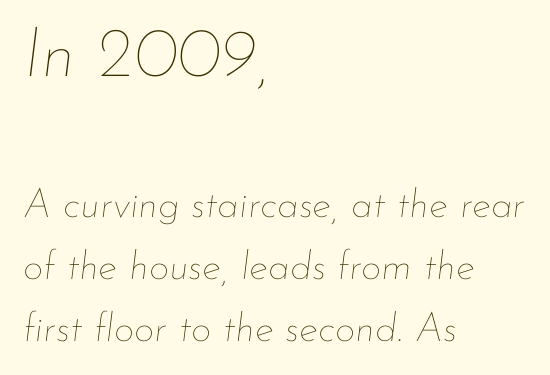
Casual observation: everything's shoved over to the left. Glyph-to-glyph distance matches everyday printed text. Would a proofreader flag this as italicized? Yes. Proportional: the letters do not fall into vertical columns. Is the lower block the larger one? No — the upper block carries the bigger type. The lines sit at an ordinary, default distance from one another.
